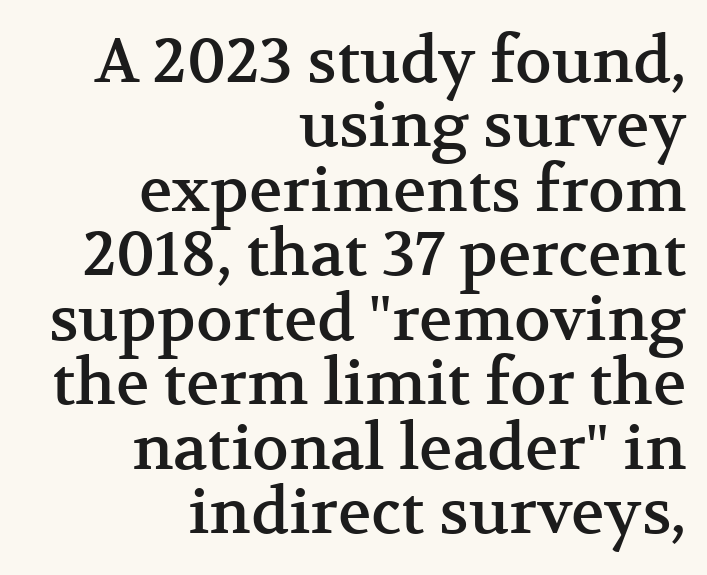
Check under the words: just untouched page. Does the lettering tilt? It doesn't — this is upright. Caption: multi-line text, flush right, ragged left. This sample has the flowing, uneven cadence of proportional lettering. The type family on display is of the serif kind.
